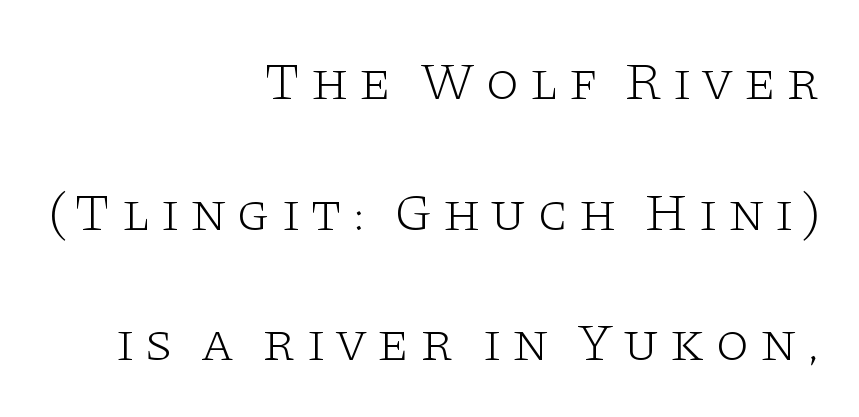
The image shows 54 px light, wide serif type, upright; set right-aligned, loose line spacing (2.42x), not underlined; low stroke contrast and a large x-height.
